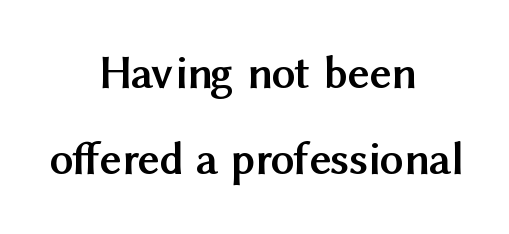
The image shows 47 px semibold sans-serif type, upright; set centered, line spacing 1.83x, normal letter spacing, not underlined; medium stroke contrast and a medium x-height.
